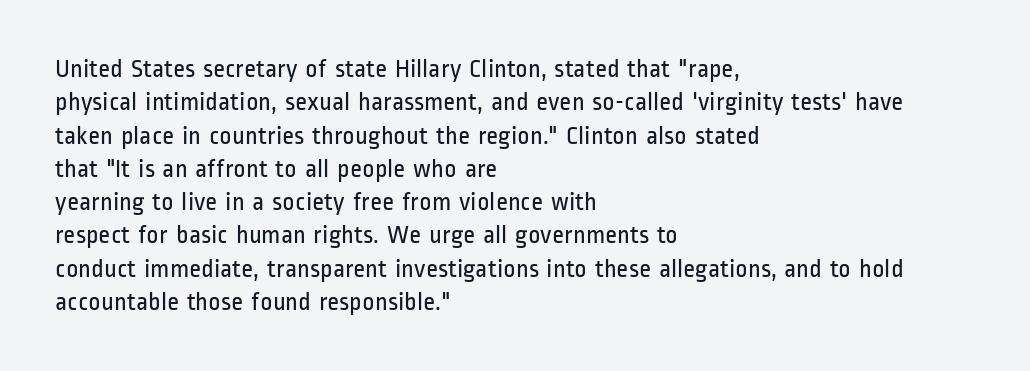
{"italic": "no", "bold": "no", "underline": "no", "align": "left", "line_spacing": "normal", "line_spacing_ratio": 1.28, "letter_spacing": "normal", "letter_spacing_em": 0.0, "glyph_px": 26}
